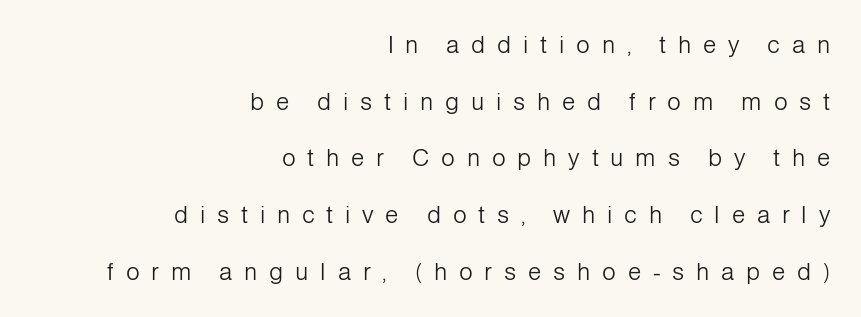
{"italic": "no", "bold": "no", "underline": "no", "align": "right", "line_spacing": "loose", "line_spacing_ratio": 2.36, "letter_spacing": "wide", "letter_spacing_em": 0.49, "glyph_px": 24}
